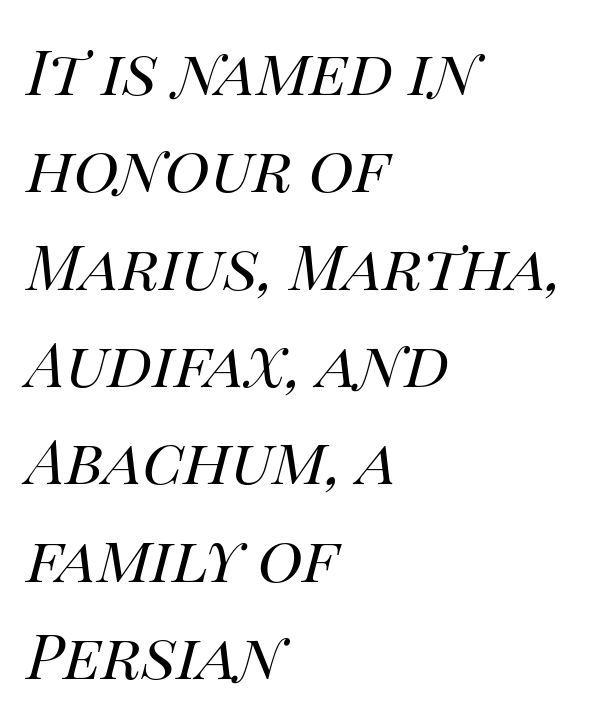
{"italic": "yes", "lean": "right", "slant_degrees": 14, "bold": "no", "weight": "regular", "width": "normal", "stroke_contrast": "high", "x_height": "large", "monospaced": "no", "underline": "no", "align": "left", "line_spacing": "normal", "line_spacing_ratio": 1.57, "letter_spacing": "normal", "letter_spacing_em": 0.0, "glyph_px": 62}
